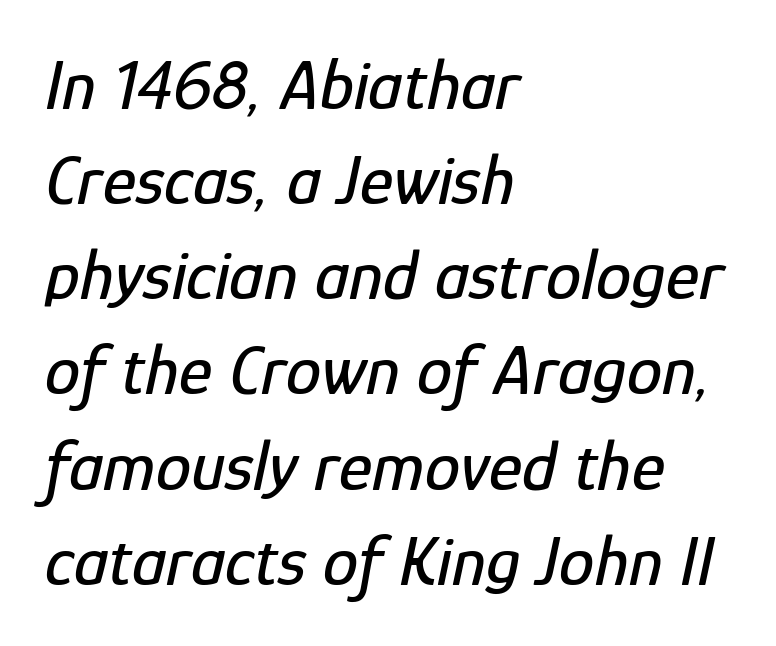
Successive baselines arrive at the customary interval. Compared with typical body copy, the letter spacing here is the same. The area under the type is left untouched. You could not count columns in this text — the font is proportionally spaced.
